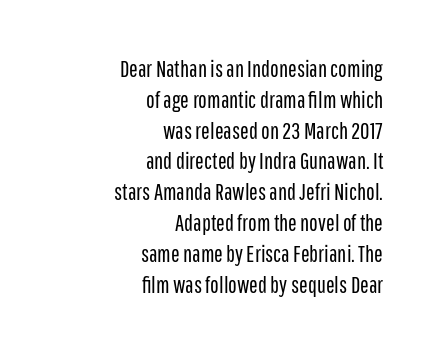
Q: Is the text bold? A: No.
Q: Is the text italic (slanted)? A: No, it is upright.
Q: Is the text underlined? A: No.
Q: How is the paragraph aligned? A: Right-aligned.
Q: Is the spacing between letters normal or unusually wide? A: Normal.
Q: Is the spacing between lines tight, normal or loose? A: Normal.
